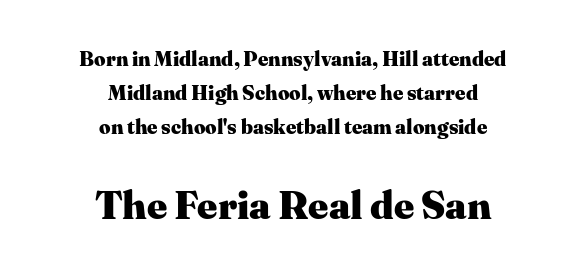
Quick note: not italic, upright. A student would notice the bottom passage is typeset larger than what precedes it. Where is the straight margin? There isn't one; the lines are centered. This rendering employs a face with finishing strokes, i.e., a serif. Think of a printed novel: that variable character pitch is what you see here. Every letter is thick-stroked: bold, no question.
